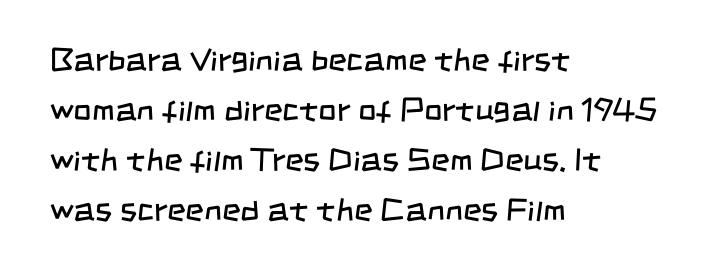
{"serif": "no", "bold": "no", "weight": "regular", "width": "condensed", "stroke_contrast": "low", "x_height": "large", "monospaced": "no", "underline": "no", "align": "left", "line_spacing": "normal", "line_spacing_ratio": 1.56, "letter_spacing": "normal", "letter_spacing_em": 0.0, "glyph_px": 32}
